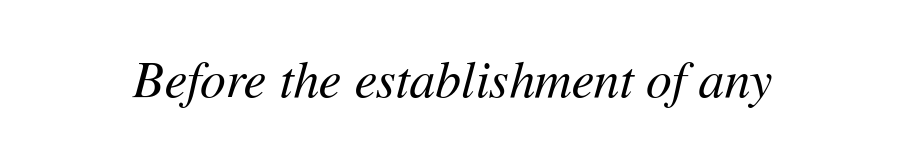
{"italic": "yes", "lean": "right", "slant_degrees": 11, "bold": "no", "weight": "regular", "width": "normal", "stroke_contrast": "medium", "x_height": "medium", "monospaced": "no", "underline": "no", "letter_spacing": "normal", "letter_spacing_em": 0.0, "glyph_px": 51}
